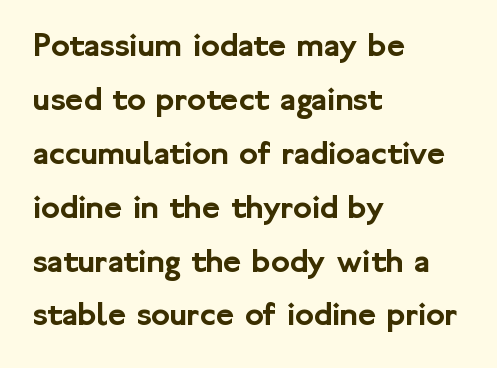
{"serif": "no", "italic": "no", "width": "normal", "stroke_contrast": "low", "x_height": "medium", "monospaced": "no", "underline": "no", "align": "left", "line_spacing": "normal", "line_spacing_ratio": 1.54, "letter_spacing": "normal", "letter_spacing_em": 0.0, "glyph_px": 35}
